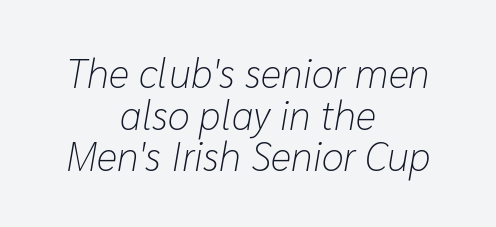
Honestly, there is no underline to notice here at all. Is this a fixed-width face? No — the glyphs have proportional, varying widths. The font sits on the lighter half of the weight spectrum, regular included. This sample uses an oblique cut, with every glyph tilted off the vertical.
